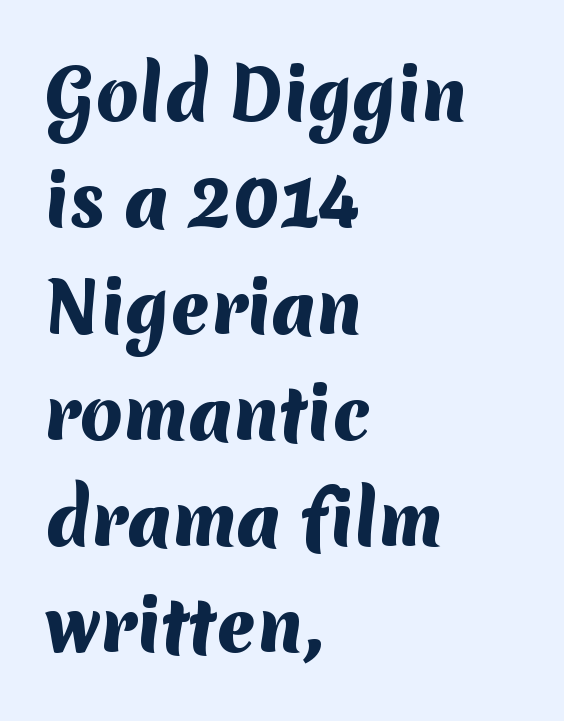
{"serif": "no", "bold": "yes", "weight": "heavy", "width": "normal", "stroke_contrast": "medium", "x_height": "medium", "monospaced": "no", "underline": "no", "align": "left", "line_spacing": "normal", "line_spacing_ratio": 1.54, "letter_spacing": "normal", "letter_spacing_em": 0.0, "glyph_px": 69}
